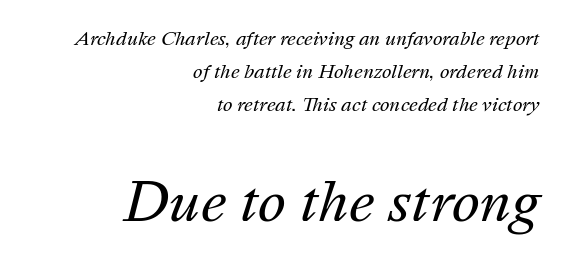
The image shows 53 px regular-weight type, italic (leaning right); set right-aligned, line spacing 1.83x, normal letter spacing, not underlined; the second (bottom) block is 2.94x larger; medium stroke contrast and a medium x-height.
